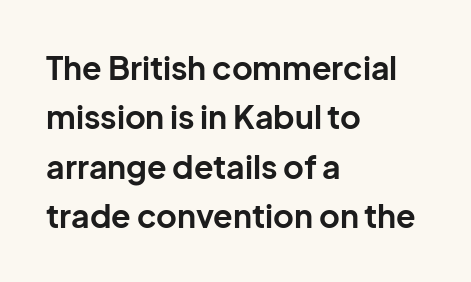
The image shows 32 px bold sans-serif type, upright; set left-aligned, normal line spacing (1.54x), normal letter spacing, not underlined; low stroke contrast and a medium x-height.
